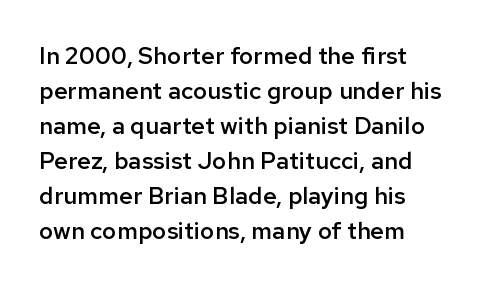
Q: Is the text bold? A: Semi-bold.
Q: Is the text italic (slanted)? A: No, it is upright.
Q: Is the text underlined? A: No.
Q: How is the paragraph aligned? A: Left-aligned.
Q: Is the spacing between letters normal or unusually wide? A: Normal.
Q: Is the spacing between lines tight, normal or loose? A: Normal.
